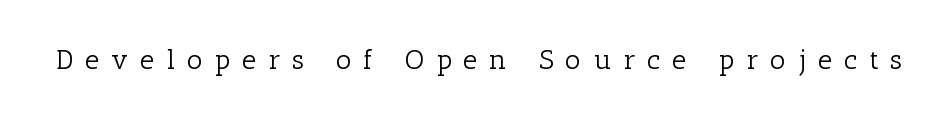
Q: Is the text bold? A: No.
Q: Is the text italic (slanted)? A: No, it is upright.
Q: Is the typeface a serif or a sans-serif typeface? A: Serif.
Q: Is the text underlined? A: No.
Q: Is the spacing between letters normal or unusually wide? A: Unusually wide.
Q: Width (condensed, normal, or wide)? A: Normal.
Q: Stroke contrast? A: Low.
Q: x-height? A: Medium.
Q: Monospaced? A: No.
